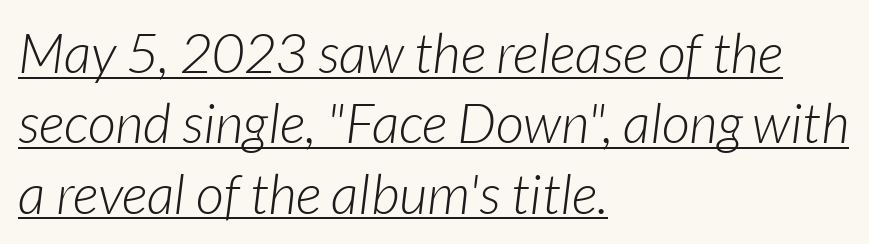
Q: Is the text bold? A: No.
Q: Is the text italic (slanted)? A: Yes, it leans right by about 7 degrees.
Q: Is the text underlined? A: Yes.
Q: How is the paragraph aligned? A: Left-aligned.
Q: Is the spacing between letters normal or unusually wide? A: Normal.
Q: Is the spacing between lines tight, normal or loose? A: Normal.
Q: Width (condensed, normal, or wide)? A: Normal.
Q: Stroke contrast? A: Low.
Q: x-height? A: Medium.
Q: Monospaced? A: No.
